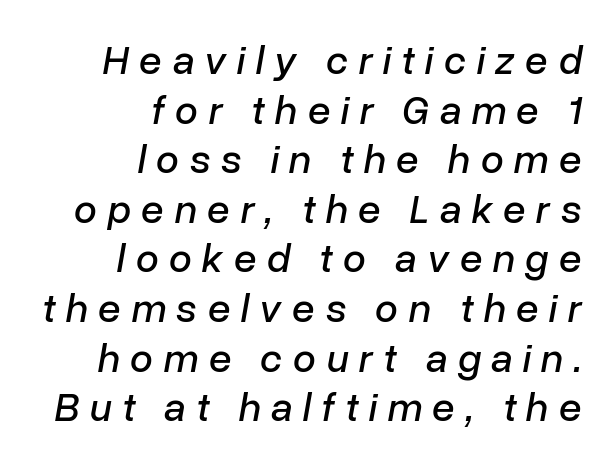
The image shows 41 px text type, italic (leaning right); set right-aligned, line spacing 1.21x, unusually wide letter spacing (+0.25 em), not underlined; low stroke contrast and a medium x-height.
